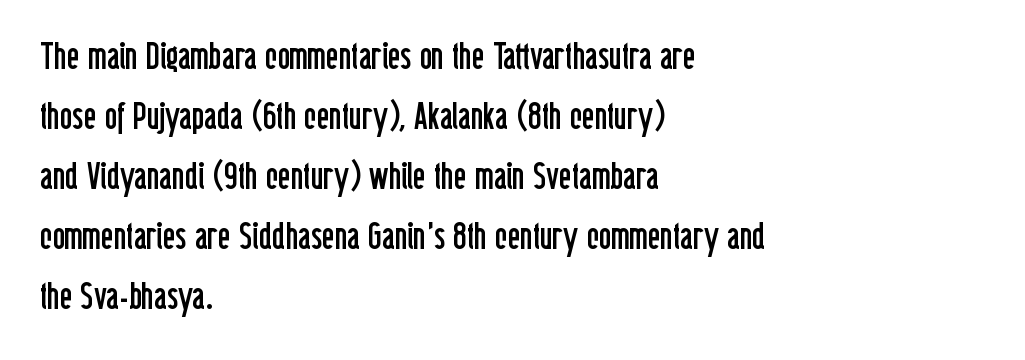
Q: Is the text bold? A: No.
Q: Is the text italic (slanted)? A: No, it is upright.
Q: Is the typeface a serif or a sans-serif typeface? A: Sans-serif.
Q: Is the text underlined? A: No.
Q: How is the paragraph aligned? A: Left-aligned.
Q: Is the spacing between letters normal or unusually wide? A: Normal.
Q: Is the spacing between lines tight, normal or loose? A: Normal.
Q: Width (condensed, normal, or wide)? A: Condensed.
Q: Stroke contrast? A: Low.
Q: x-height? A: Medium.
Q: Monospaced? A: No.
